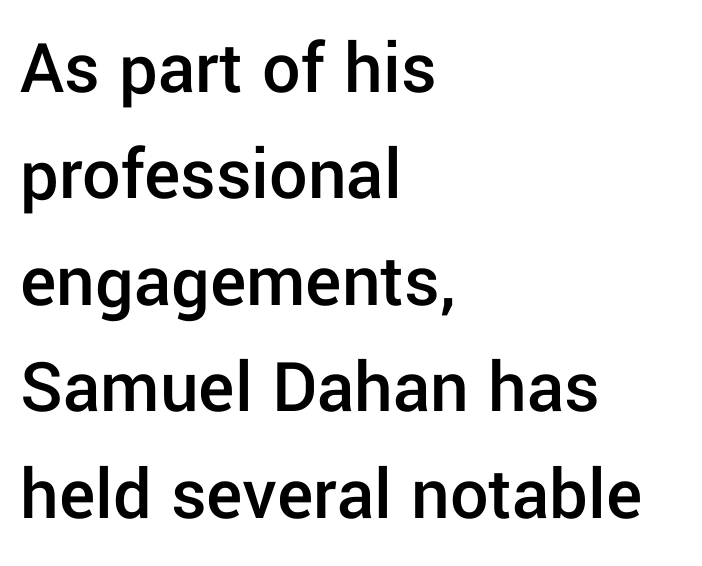
The image shows 76 px semibold sans-serif type, upright; set left-aligned, normal line spacing (1.4x), normal letter spacing, not underlined; low stroke contrast and a medium x-height.
